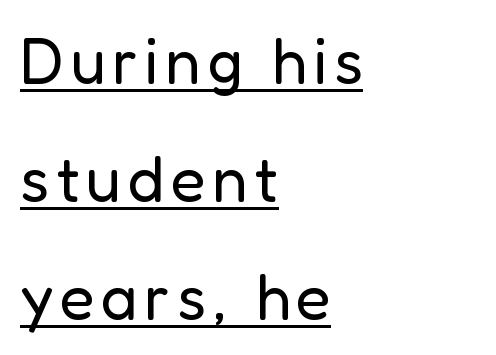
The image shows 64 px regular-weight sans-serif type, upright; set left-aligned, line spacing 1.84x, underlined; low stroke contrast and a medium x-height.
